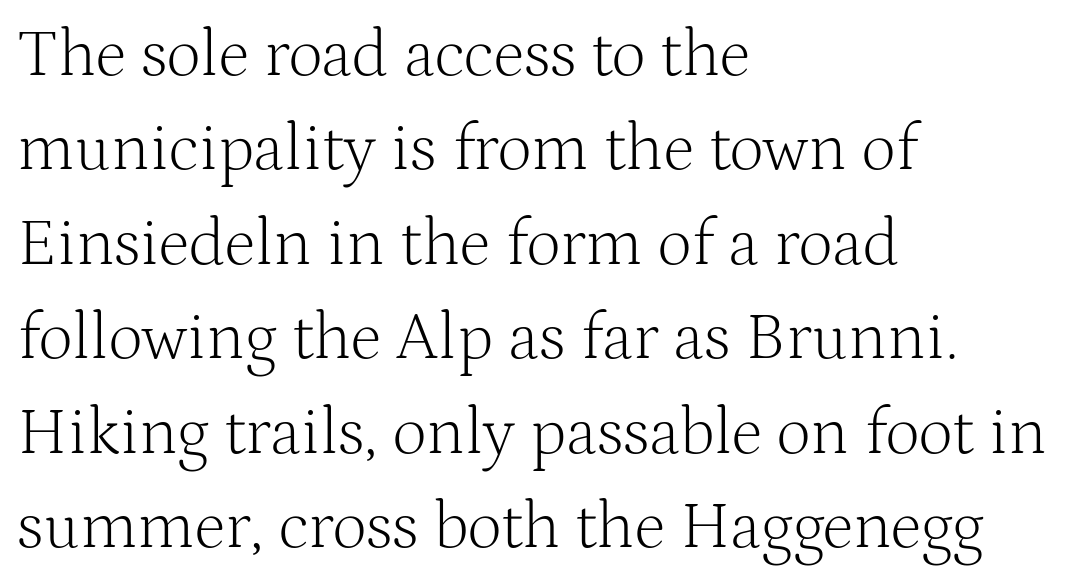
The image shows 67 px light serif type, upright; set left-aligned, normal line spacing (1.41x), normal letter spacing, not underlined; medium stroke contrast and a medium x-height.
